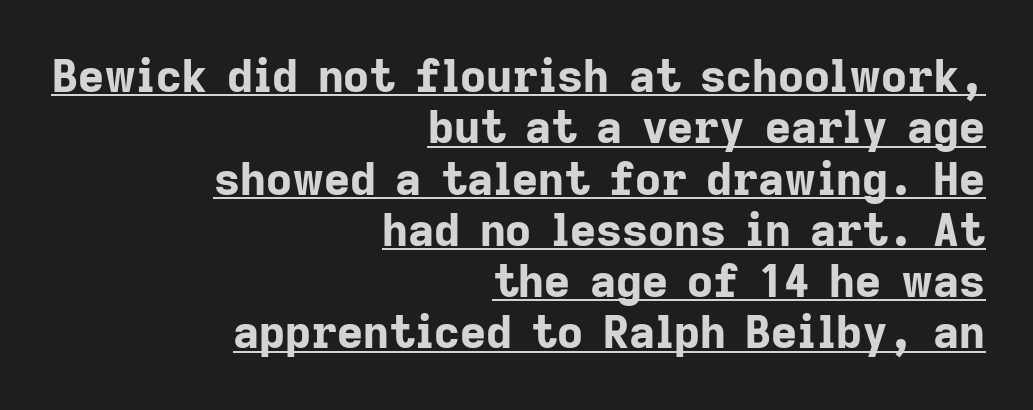
{"serif": "no", "italic": "no", "bold": "yes", "weight": "bold", "width": "normal", "stroke_contrast": "low", "x_height": "medium", "monospaced": "no", "underline": "yes", "align": "right", "line_spacing": "tight", "line_spacing_ratio": 1.14, "letter_spacing": "normal", "letter_spacing_em": 0.0, "glyph_px": 45}
